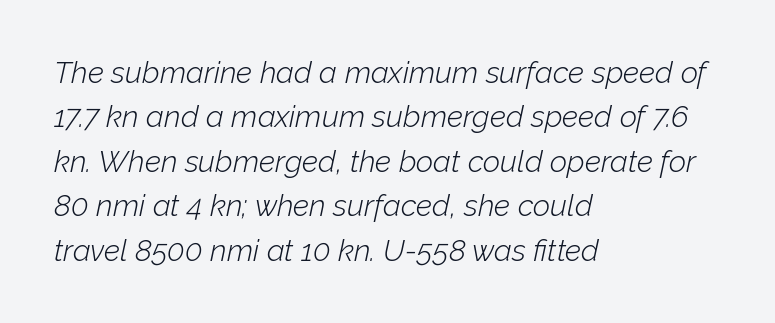
Note the varied advance widths — an 'i' is clearly narrower than an 'm'. Line spacing here is normal. The passage shown is not underscored anywhere. Tracking here is standard; glyphs follow each other at the usual distance.
